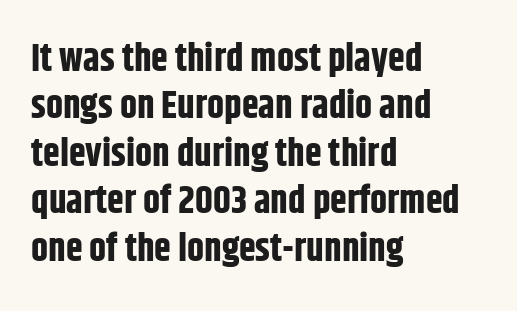
Glance below the letters and you will spot only blank space. Posture: straight, roman, zero tilt. Horizontal alignment here is leftward, the default for most running prose. These lines are composed in type without serifs.
